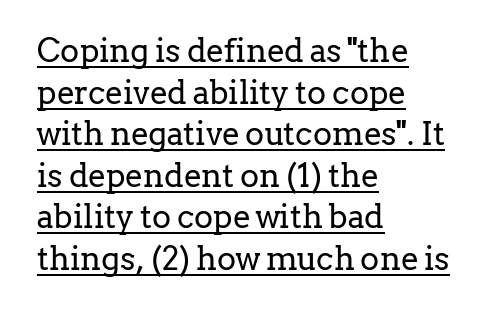
Q: Is the text bold? A: No.
Q: Is the text italic (slanted)? A: No, it is upright.
Q: Is the typeface a serif or a sans-serif typeface? A: Serif.
Q: Is the text underlined? A: Yes.
Q: How is the paragraph aligned? A: Left-aligned.
Q: Is the spacing between letters normal or unusually wide? A: Normal.
Q: Is the spacing between lines tight, normal or loose? A: Normal.
Q: Width (condensed, normal, or wide)? A: Normal.
Q: Stroke contrast? A: Low.
Q: x-height? A: Medium.
Q: Monospaced? A: No.
